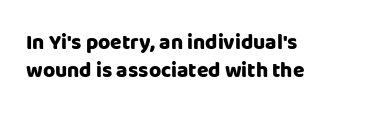
It's the straight-up-and-down kind of type. The words here are not underlined. Summary of vertical rhythm: regular, with standard interline spacing. Alignment: flush left. The rendering keeps characters at their native spacing.
